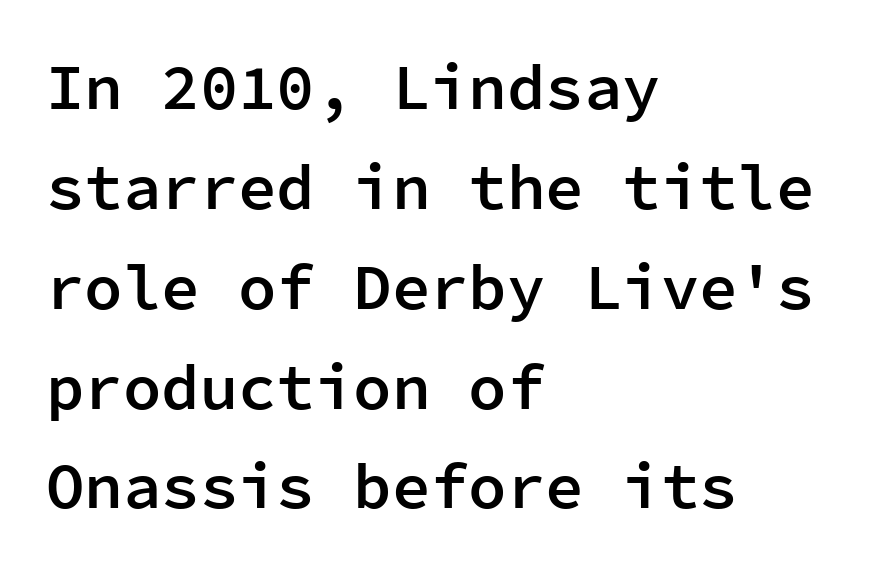
The image shows 64 px semibold sans-serif type, upright, monospaced; set left-aligned, normal line spacing (1.56x), normal letter spacing, not underlined; low stroke contrast and a medium x-height.
